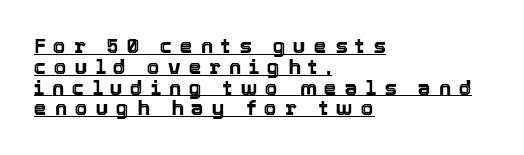
The image shows 21 px text type, upright; set left-aligned, tight line spacing (0.99x), unusually wide letter spacing (+0.37 em), underlined.
